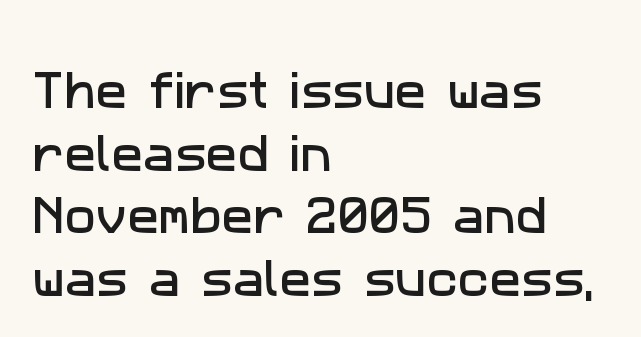
{"serif": "no", "width": "normal", "stroke_contrast": "low", "x_height": "medium", "monospaced": "no", "underline": "no", "align": "left", "line_spacing": "normal", "line_spacing_ratio": 1.49, "letter_spacing": "normal", "letter_spacing_em": 0.0, "glyph_px": 42}
